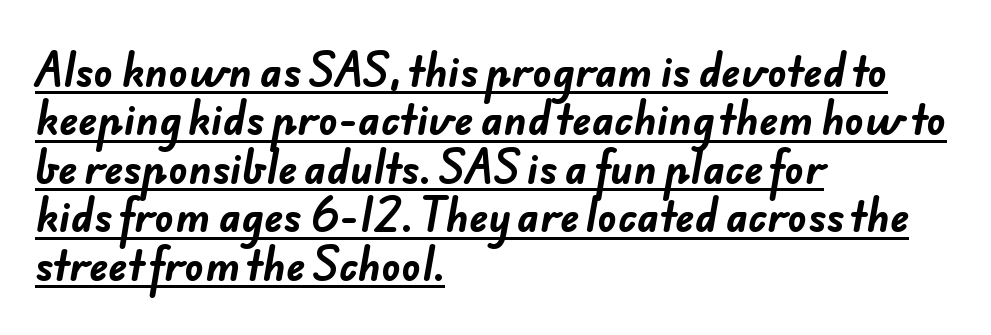
{"serif": "no", "bold": "yes", "weight": "bold", "width": "normal", "stroke_contrast": "low", "x_height": "small", "monospaced": "no", "underline": "yes", "align": "left", "line_spacing_ratio": 1.21, "letter_spacing": "normal", "letter_spacing_em": 0.0, "glyph_px": 40}
